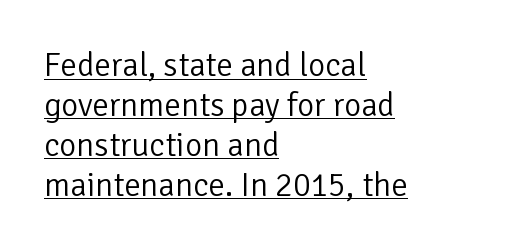
What kind of face is this? One without serifs — a sans. The passage shown is underscored from start to finish. A typesetter would call this proportional, since set widths differ per character. The setting favours the left margin, as ordinary paragraphs usually do. On a weight scale, this lands at 450 or below.
